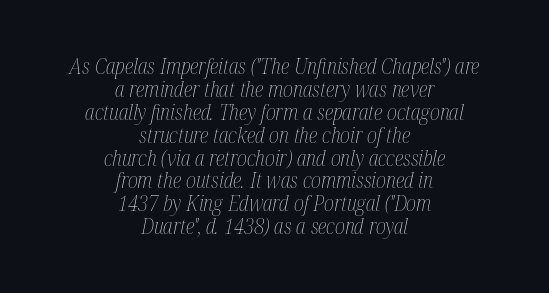
Q: Is the text bold? A: No.
Q: Is the text italic (slanted)? A: Yes, it leans right by about 12 degrees.
Q: Is the text underlined? A: No.
Q: How is the paragraph aligned? A: Centered.
Q: Is the spacing between letters normal or unusually wide? A: Normal.
Q: Is the spacing between lines tight, normal or loose? A: Tight.
